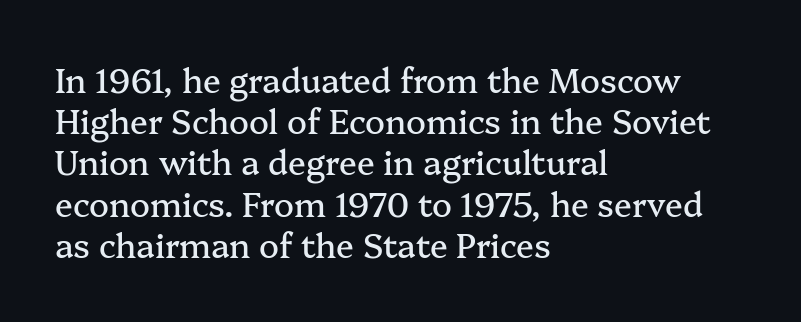
The image shows 33 px serif type, upright; set left-aligned, normal line spacing (1.25x), normal letter spacing, not underlined; medium stroke contrast and a medium x-height.
